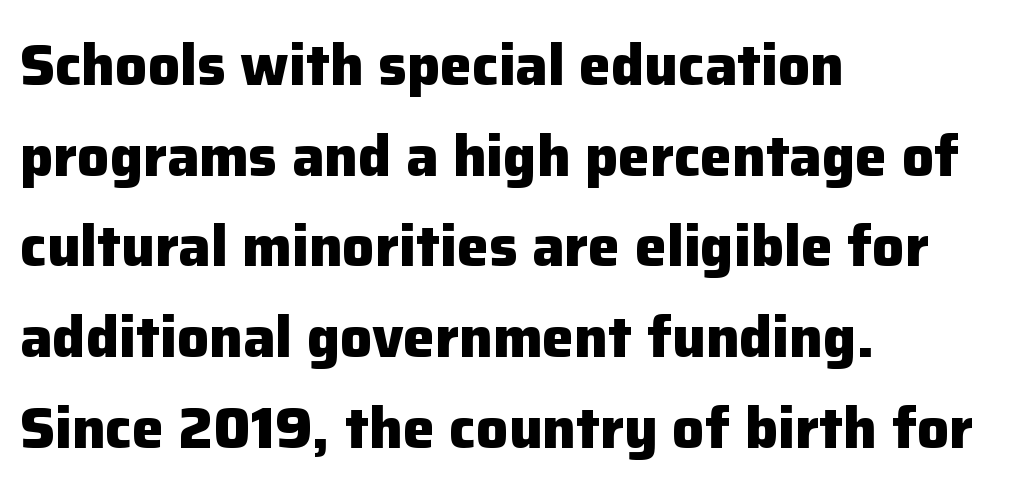
Q: Is the text bold? A: Yes.
Q: Is the text italic (slanted)? A: No, it is upright.
Q: Is the typeface a serif or a sans-serif typeface? A: Sans-serif.
Q: Is the text underlined? A: No.
Q: How is the paragraph aligned? A: Left-aligned.
Q: Is the spacing between letters normal or unusually wide? A: Normal.
Q: Is the spacing between lines tight, normal or loose? A: Normal.
Q: Width (condensed, normal, or wide)? A: Normal.
Q: Stroke contrast? A: Low.
Q: x-height? A: Medium.
Q: Monospaced? A: No.
